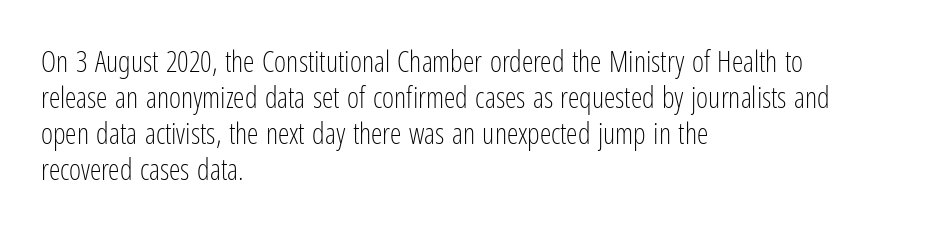
{"serif": "no", "italic": "no", "bold": "no", "weight": "light", "width": "condensed", "stroke_contrast": "low", "x_height": "medium", "monospaced": "no", "underline": "no", "align": "left", "line_spacing_ratio": 1.24, "letter_spacing": "normal", "letter_spacing_em": 0.0, "glyph_px": 29}
